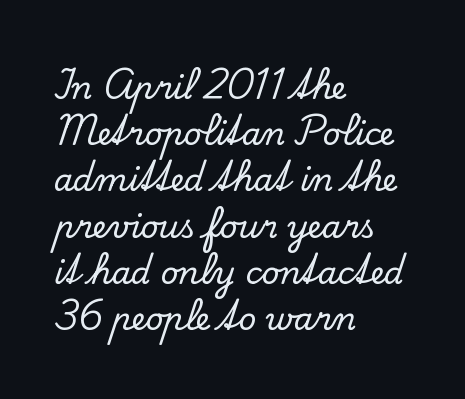
The image shows 31 px serif type; set left-aligned, normal line spacing (1.49x), normal letter spacing, not underlined; low stroke contrast and a small x-height.
